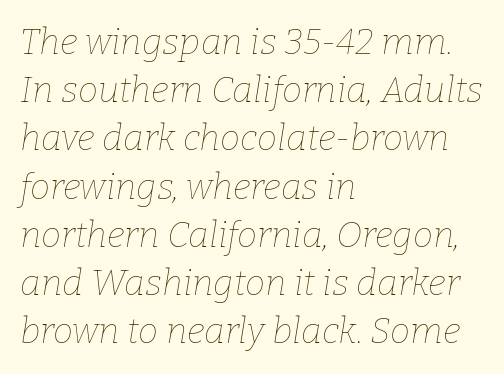
The image shows 36 px thin type, italic (leaning right); set left-aligned, normal line spacing (1.34x), normal letter spacing, not underlined; low stroke contrast and a medium x-height.
